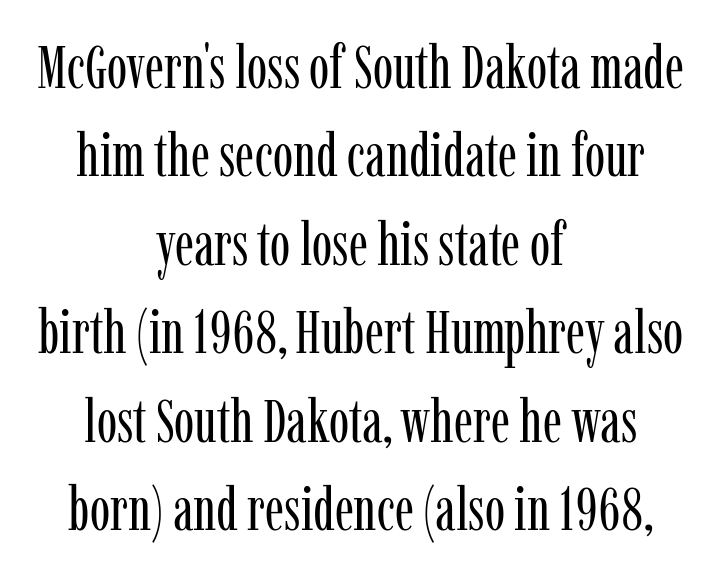
{"serif": "yes", "italic": "no", "bold": "no", "weight": "regular", "width": "condensed", "stroke_contrast": "low", "x_height": "medium", "monospaced": "no", "underline": "no", "align": "center", "line_spacing": "normal", "line_spacing_ratio": 1.45, "letter_spacing": "normal", "letter_spacing_em": 0.0, "glyph_px": 61}
